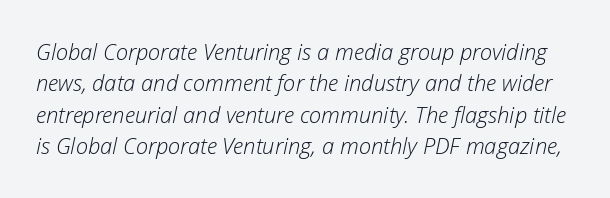
The image shows 22 px text type, italic (leaning right); set normal line spacing (1.43x), normal letter spacing, not underlined.
